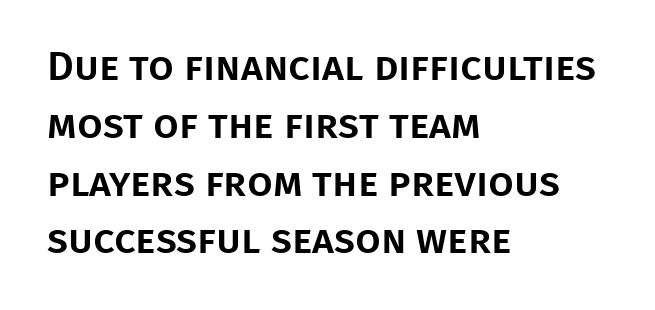
{"serif": "no", "italic": "no", "width": "normal", "stroke_contrast": "low", "x_height": "large", "monospaced": "no", "underline": "no", "align": "left", "line_spacing": "normal", "line_spacing_ratio": 1.41, "letter_spacing": "normal", "letter_spacing_em": 0.0, "glyph_px": 41}
